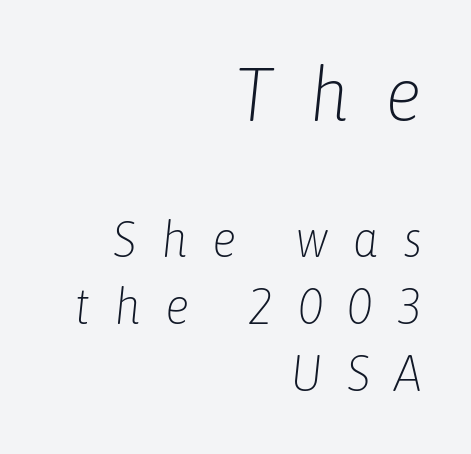
Q: Is the text bold? A: No.
Q: Is the text italic (slanted)? A: Yes, it leans right by about 6 degrees.
Q: Is the text underlined? A: No.
Q: How is the paragraph aligned? A: Right-aligned.
Q: Is the spacing between letters normal or unusually wide? A: Unusually wide.
Q: Is the spacing between lines tight, normal or loose? A: Normal.
Q: Which block of text is set in a larger size, the first (top) or the second (bottom)? A: The first (top) one.
Q: Width (condensed, normal, or wide)? A: Condensed.
Q: Stroke contrast? A: Low.
Q: x-height? A: Medium.
Q: Monospaced? A: No.
